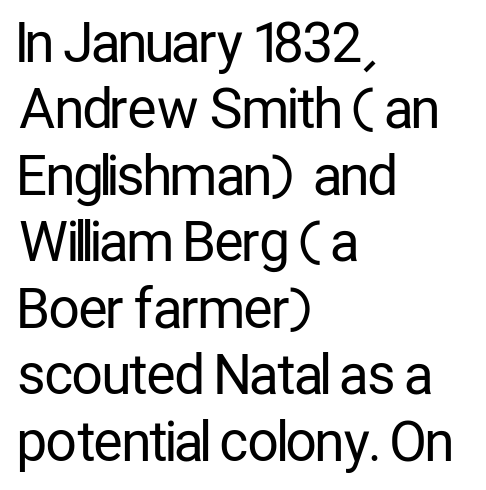
Q: Is the text bold? A: No.
Q: Is the text italic (slanted)? A: No, it is upright.
Q: Is the typeface a serif or a sans-serif typeface? A: Sans-serif.
Q: Is the text underlined? A: No.
Q: How is the paragraph aligned? A: Left-aligned.
Q: Is the spacing between letters normal or unusually wide? A: Normal.
Q: Width (condensed, normal, or wide)? A: Condensed.
Q: Stroke contrast? A: Low.
Q: x-height? A: Medium.
Q: Monospaced? A: No.
